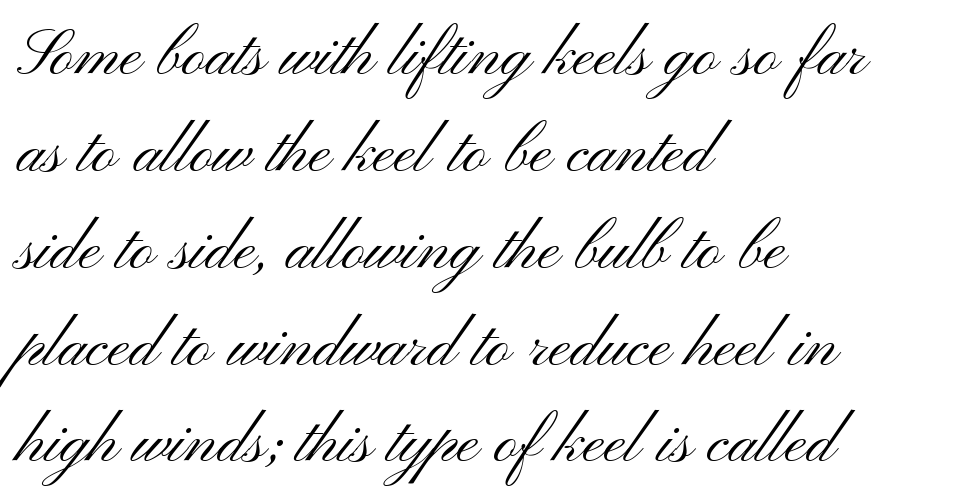
Q: Is the text bold? A: No.
Q: Is the text italic (slanted)? A: Yes.
Q: Is the typeface a serif or a sans-serif typeface? A: Sans-serif.
Q: Is the text underlined? A: No.
Q: How is the paragraph aligned? A: Left-aligned.
Q: Is the spacing between letters normal or unusually wide? A: Normal.
Q: Is the spacing between lines tight, normal or loose? A: Normal.
Q: Width (condensed, normal, or wide)? A: Wide.
Q: Stroke contrast? A: Medium.
Q: x-height? A: Small.
Q: Monospaced? A: No.
